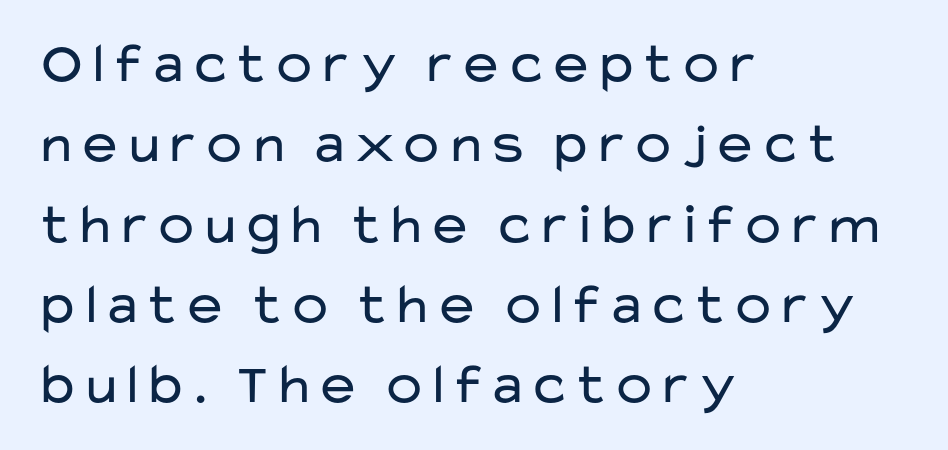
{"serif": "no", "italic": "no", "bold": "no", "weight": "regular", "width": "wide", "stroke_contrast": "low", "x_height": "medium", "monospaced": "no", "underline": "no", "align": "left", "line_spacing": "normal", "line_spacing_ratio": 1.41, "letter_spacing": "normal", "letter_spacing_em": 0.0, "glyph_px": 57}
